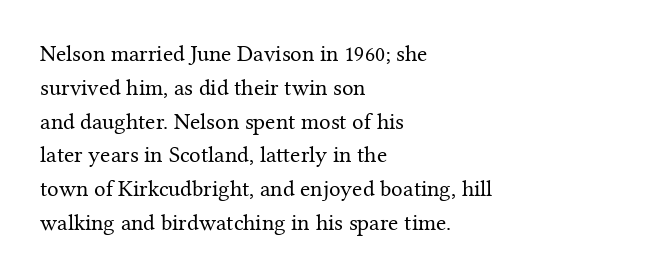
Q: Is the text bold? A: No.
Q: Is the text italic (slanted)? A: No, it is upright.
Q: Is the text underlined? A: No.
Q: How is the paragraph aligned? A: Left-aligned.
Q: Is the spacing between letters normal or unusually wide? A: Normal.
Q: Is the spacing between lines tight, normal or loose? A: Normal.
